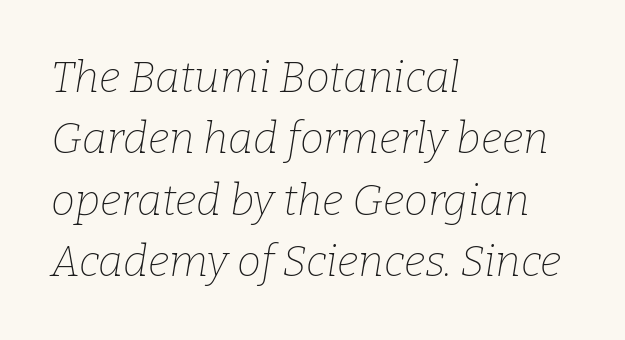
The image shows 43 px thin serif type, italic (leaning right); set left-aligned, normal line spacing (1.43x), normal letter spacing, not underlined; low stroke contrast and a medium x-height.
